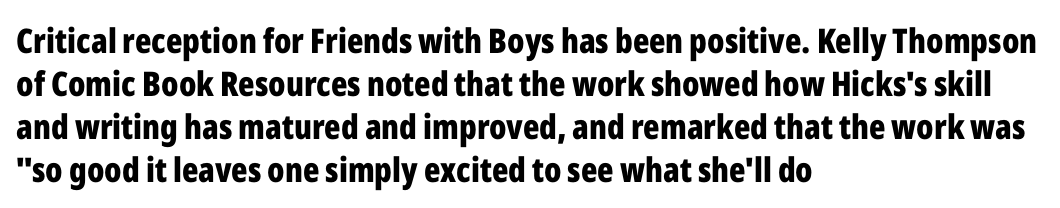
Each glyph is drawn with heavy, bold strokes. Do the letters lean? They stand straight. Here the glyphs are tracked normally, forming tight word shapes. The passage shown is typed in a proportional face where columns would drift. In CSS terms this would be text-align: left.
